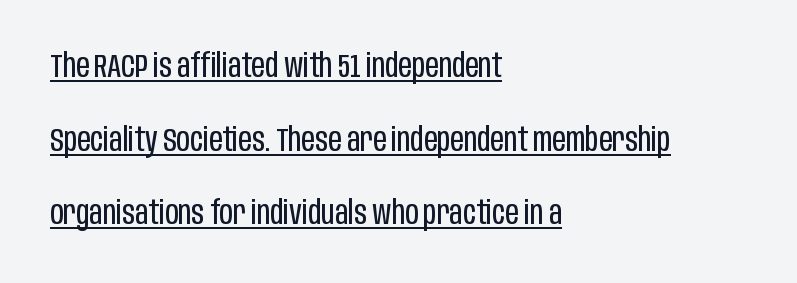
The image shows 33 px regular-weight, condensed sans-serif type, upright; set left-aligned, loose line spacing (2.23x), normal letter spacing, underlined; low stroke contrast and a large x-height.
